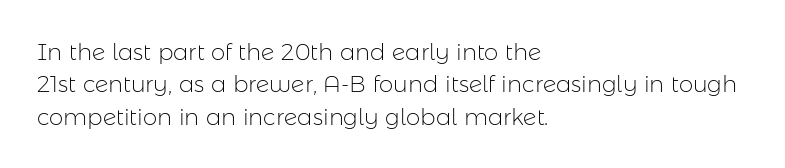
The tracking reads as untouched default to a designer's eye. Layout note: lines flush left. Students, observe: this is what conventionally led text looks like. Underline: absent.
